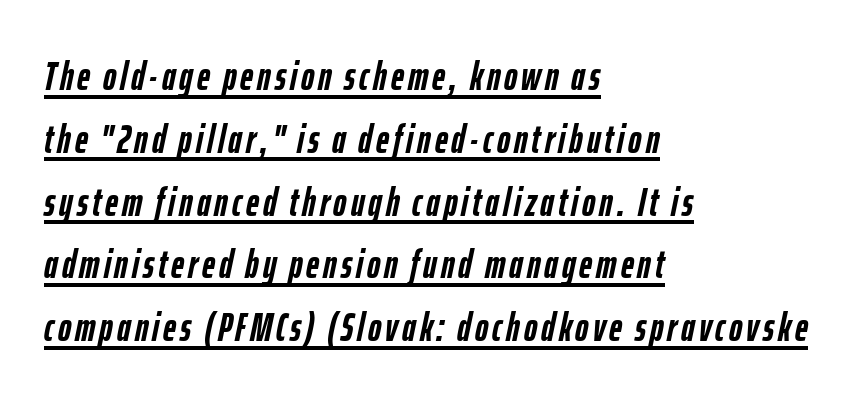
Q: Is the text bold? A: Yes.
Q: Is the text italic (slanted)? A: Yes, it leans right by about 12 degrees.
Q: Is the text underlined? A: Yes.
Q: How is the paragraph aligned? A: Left-aligned.
Q: Is the spacing between lines tight, normal or loose? A: Normal.
Q: Width (condensed, normal, or wide)? A: Condensed.
Q: Stroke contrast? A: Low.
Q: x-height? A: Medium.
Q: Monospaced? A: No.
